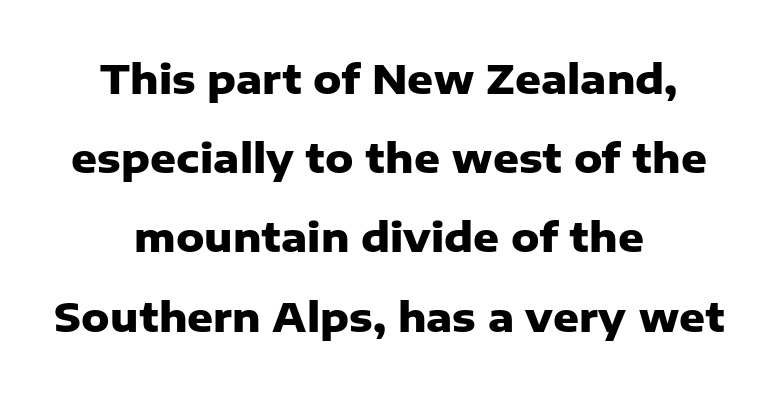
The rendering uses natural spacing where letterforms have individual widths. Style check: upright. The space beneath each line is pristine and unruled. The line texture is even and compact thanks to regular tracking. The space between consecutive lines is lavish. What kind of face is this? One without serifs — a sans.
